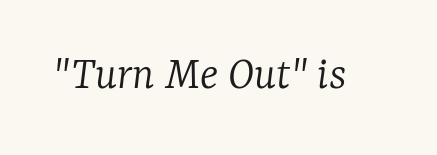
{"serif": "yes", "italic": "yes", "lean": "right", "slant_degrees": 7, "bold": "no", "weight": "light", "width": "normal", "stroke_contrast": "low", "x_height": "medium", "monospaced": "no", "underline": "no", "letter_spacing": "normal", "letter_spacing_em": 0.0, "glyph_px": 48}
